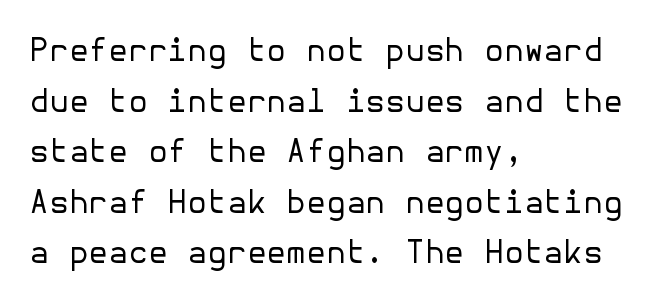
Q: Is the text bold? A: No.
Q: Is the text italic (slanted)? A: No, it is upright.
Q: Is the typeface a serif or a sans-serif typeface? A: Sans-serif.
Q: Is the text underlined? A: No.
Q: How is the paragraph aligned? A: Left-aligned.
Q: Is the spacing between letters normal or unusually wide? A: Normal.
Q: Is the spacing between lines tight, normal or loose? A: Normal.
Q: Width (condensed, normal, or wide)? A: Normal.
Q: Stroke contrast? A: Low.
Q: x-height? A: Medium.
